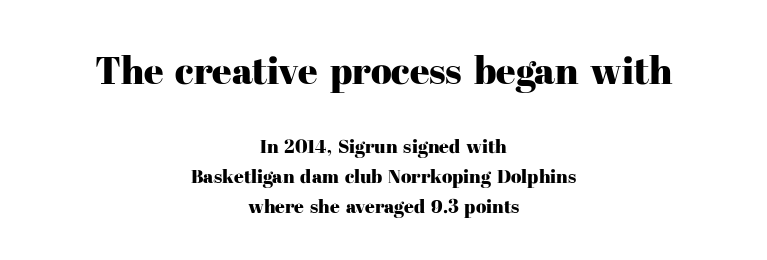
{"serif": "yes", "italic": "no", "width": "normal", "stroke_contrast": "high", "x_height": "medium", "monospaced": "no", "underline": "no", "align": "center", "line_spacing": "normal", "line_spacing_ratio": 1.57, "letter_spacing": "normal", "letter_spacing_em": 0.0, "larger_block": "first", "size_ratio": 2.0, "glyph_px": 38}
